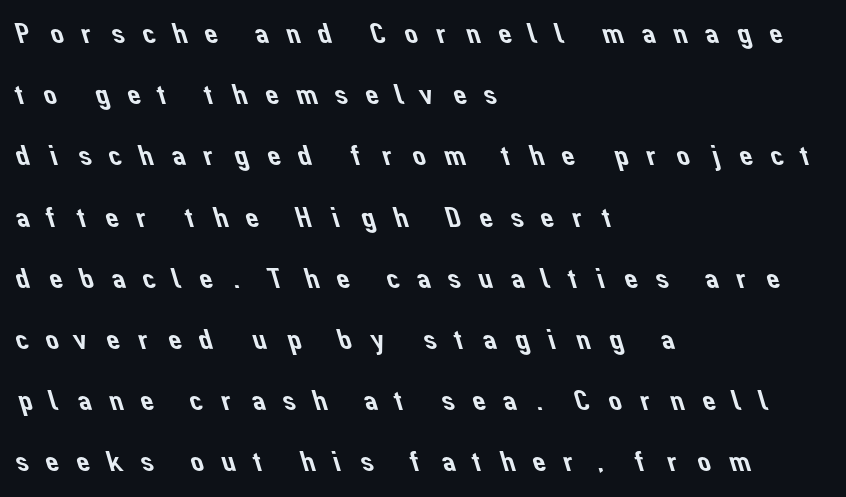
The image shows 30 px sans-serif type; set left-aligned, loose line spacing (2.04x), unusually wide letter spacing (+0.48 em), not underlined; low stroke contrast and a medium x-height.
